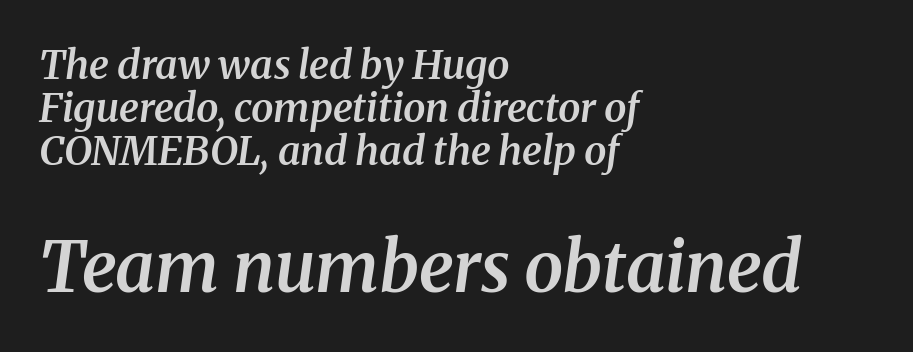
Q: Is the text bold? A: Semi-bold.
Q: Is the text italic (slanted)? A: Yes, it leans right by about 8 degrees.
Q: Is the typeface a serif or a sans-serif typeface? A: Serif.
Q: Is the text underlined? A: No.
Q: How is the paragraph aligned? A: Left-aligned.
Q: Is the spacing between letters normal or unusually wide? A: Normal.
Q: Is the spacing between lines tight, normal or loose? A: Tight.
Q: Which block of text is set in a larger size, the first (top) or the second (bottom)? A: The second (bottom) one.
Q: Width (condensed, normal, or wide)? A: Normal.
Q: Stroke contrast? A: Medium.
Q: x-height? A: Medium.
Q: Monospaced? A: No.
